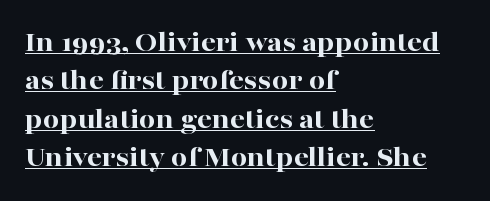
{"serif": "yes", "italic": "no", "bold": "yes", "weight": "bold", "width": "wide", "stroke_contrast": "high", "x_height": "medium", "monospaced": "no", "underline": "yes", "align": "left", "line_spacing": "normal", "line_spacing_ratio": 1.32, "letter_spacing": "normal", "letter_spacing_em": 0.0, "glyph_px": 29}
